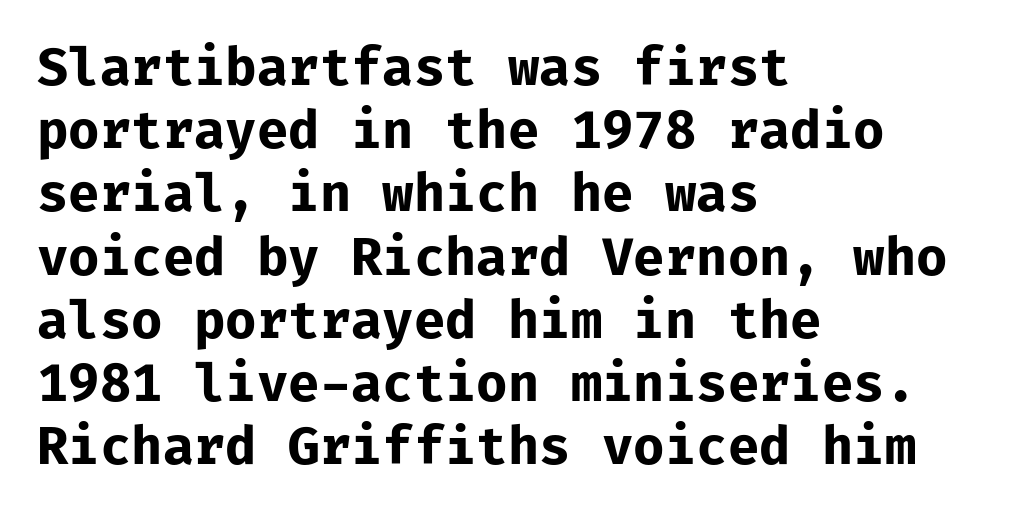
{"serif": "no", "italic": "no", "bold": "yes", "weight": "bold", "width": "normal", "stroke_contrast": "low", "x_height": "medium", "monospaced": "yes", "underline": "no", "align": "left", "line_spacing_ratio": 1.24, "letter_spacing": "normal", "letter_spacing_em": 0.0, "glyph_px": 51}
